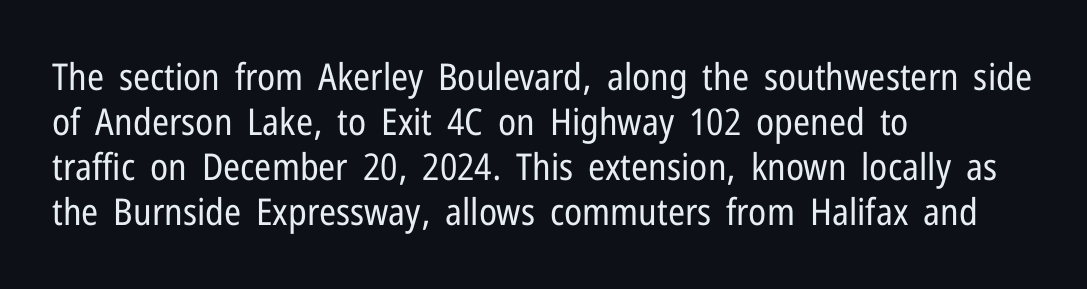
The image shows 37 px regular-weight, condensed sans-serif type, upright; set left-aligned, line spacing 1.22x, normal letter spacing, not underlined; low stroke contrast and a medium x-height.
